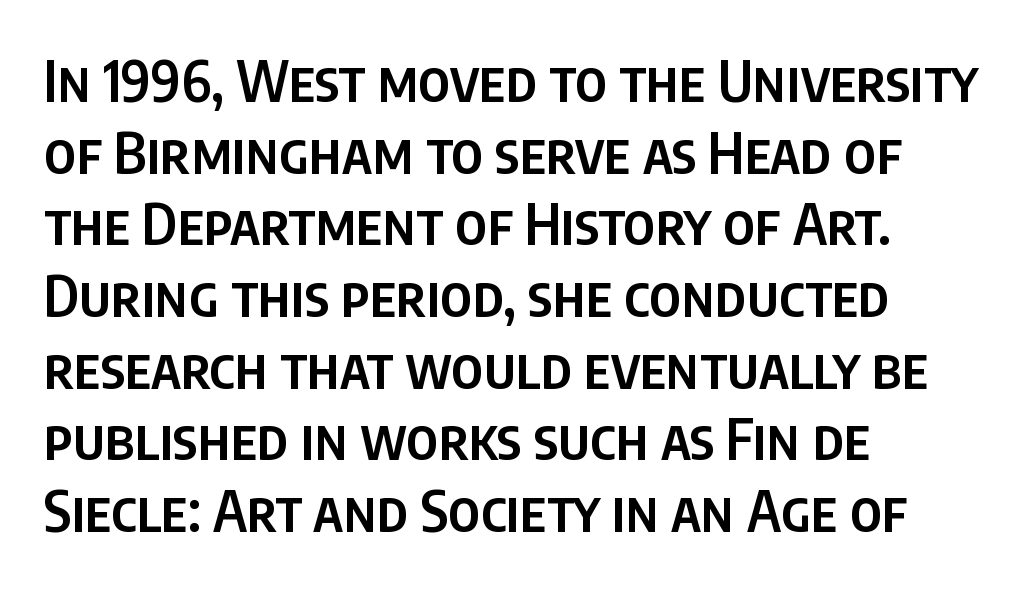
The image shows 56 px semibold, condensed sans-serif type, upright; set left-aligned, normal line spacing (1.28x), normal letter spacing, not underlined; low stroke contrast and a large x-height.
